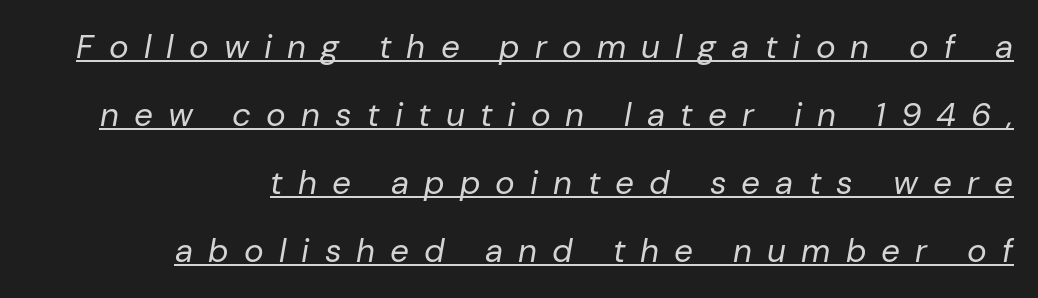
The image shows 33 px regular-weight type, italic (leaning right); set right-aligned, loose line spacing (2.06x), unusually wide letter spacing (+0.46 em), underlined; low stroke contrast and a medium x-height.
